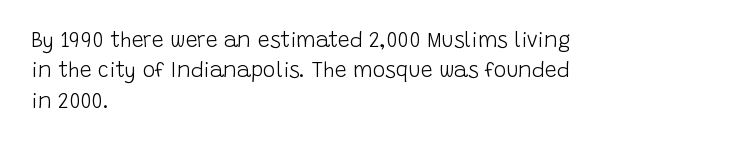
The image shows 21 px text type, upright; set left-aligned, normal line spacing (1.45x), normal letter spacing, not underlined.
